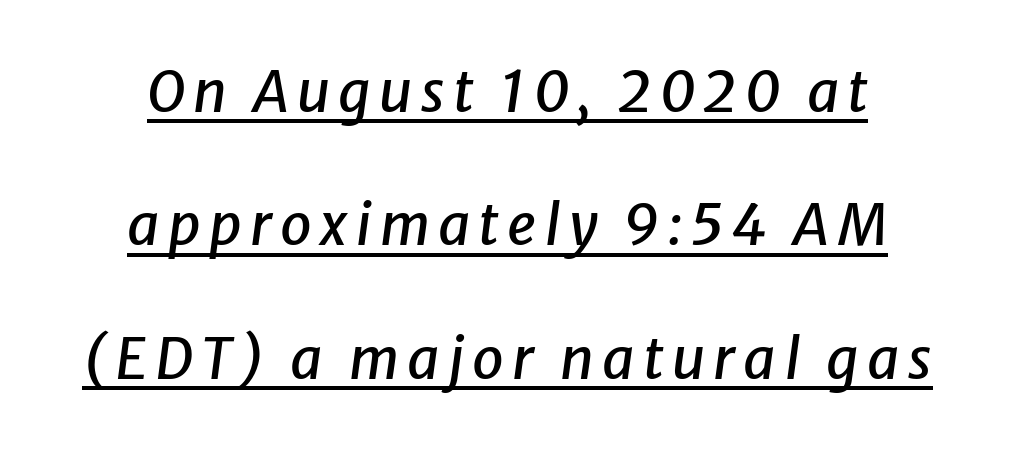
The image shows 57 px text type, italic (leaning right); set centered, loose line spacing (2.34x), underlined; low stroke contrast and a medium x-height.
